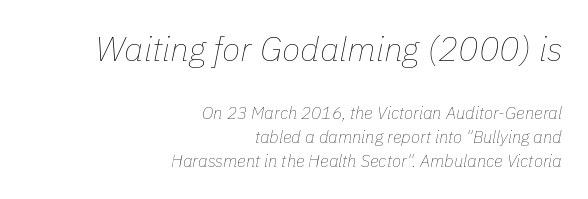
The image shows 34 px thin type, italic (leaning right); set right-aligned, normal line spacing (1.41x), normal letter spacing, not underlined; the first (top) block is 2.0x larger; low stroke contrast and a medium x-height.
